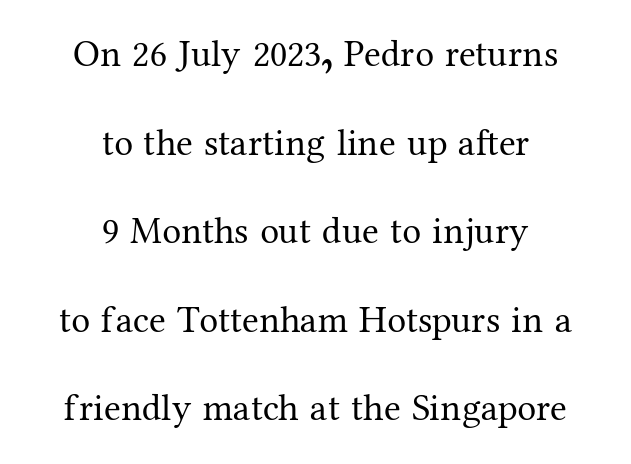
{"serif": "yes", "italic": "no", "bold": "no", "weight": "regular", "width": "normal", "stroke_contrast": "medium", "x_height": "medium", "monospaced": "no", "underline": "no", "align": "center", "line_spacing": "loose", "line_spacing_ratio": 2.33, "letter_spacing": "normal", "letter_spacing_em": 0.0, "glyph_px": 38}
